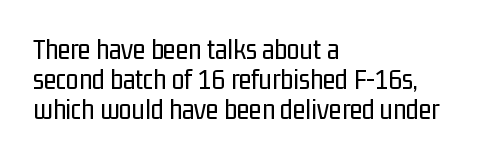
Baseline-to-baseline distance is barely more than the letter height. Compared with a centered layout, this one pins lines to the left instead. Is this a fixed-width face? No — the glyphs have proportional, varying widths. Unlike italic type, these characters show no tilt at all.
